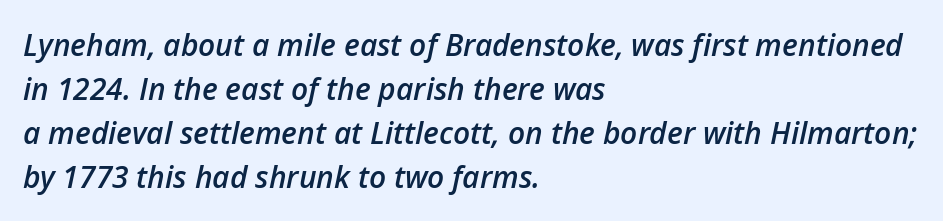
{"italic": "yes", "lean": "right", "slant_degrees": 12, "bold": "semi", "weight": "semibold", "width": "normal", "stroke_contrast": "low", "x_height": "medium", "monospaced": "no", "underline": "no", "align": "left", "line_spacing": "normal", "line_spacing_ratio": 1.47, "letter_spacing": "normal", "letter_spacing_em": 0.0, "glyph_px": 30}
